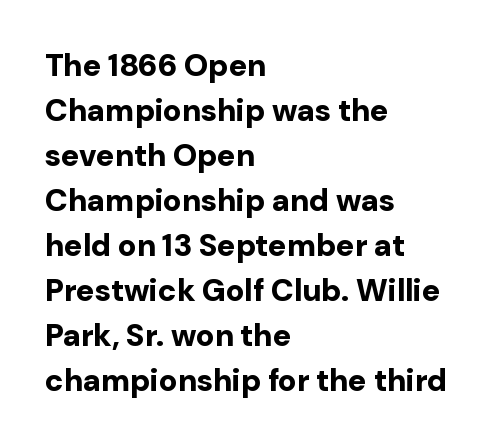
Q: Is the text bold? A: Yes.
Q: Is the text italic (slanted)? A: No, it is upright.
Q: Is the typeface a serif or a sans-serif typeface? A: Sans-serif.
Q: Is the text underlined? A: No.
Q: How is the paragraph aligned? A: Left-aligned.
Q: Is the spacing between letters normal or unusually wide? A: Normal.
Q: Is the spacing between lines tight, normal or loose? A: Normal.
Q: Width (condensed, normal, or wide)? A: Normal.
Q: Stroke contrast? A: Low.
Q: x-height? A: Medium.
Q: Monospaced? A: No.
